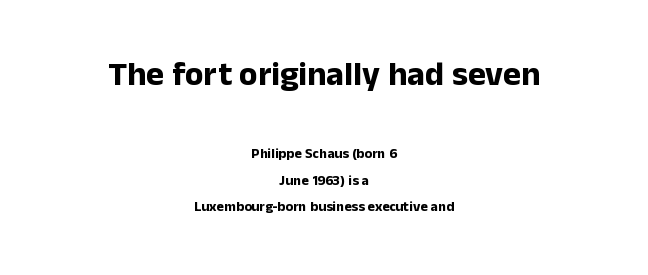
Q: Is the text bold? A: Yes.
Q: Is the text italic (slanted)? A: No, it is upright.
Q: Is the typeface a serif or a sans-serif typeface? A: Sans-serif.
Q: Is the text underlined? A: No.
Q: How is the paragraph aligned? A: Centered.
Q: Is the spacing between letters normal or unusually wide? A: Normal.
Q: Which block of text is set in a larger size, the first (top) or the second (bottom)? A: The first (top) one.
Q: Width (condensed, normal, or wide)? A: Normal.
Q: Stroke contrast? A: Low.
Q: x-height? A: Medium.
Q: Monospaced? A: No.
